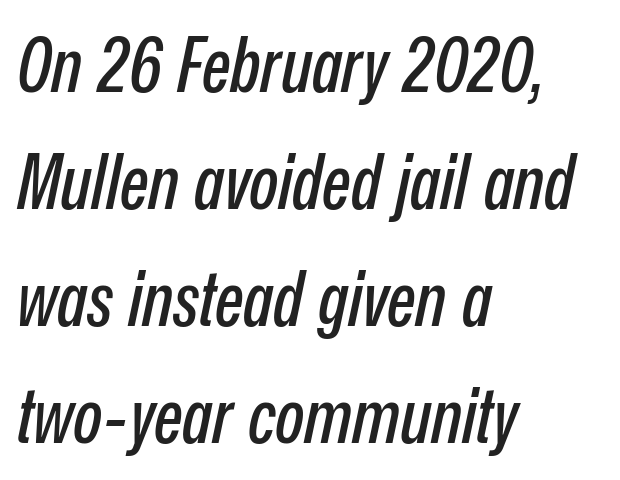
Q: Is the text italic (slanted)? A: Yes, it leans right by about 12 degrees.
Q: Is the text underlined? A: No.
Q: How is the paragraph aligned? A: Left-aligned.
Q: Is the spacing between letters normal or unusually wide? A: Normal.
Q: Is the spacing between lines tight, normal or loose? A: Normal.
Q: Width (condensed, normal, or wide)? A: Condensed.
Q: Stroke contrast? A: Low.
Q: x-height? A: Medium.
Q: Monospaced? A: No.
